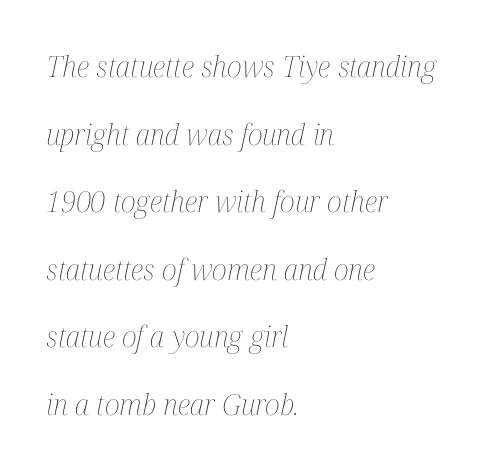
Q: Is the text bold? A: No.
Q: Is the text italic (slanted)? A: Yes, it leans right by about 12 degrees.
Q: Is the text underlined? A: No.
Q: How is the paragraph aligned? A: Left-aligned.
Q: Is the spacing between letters normal or unusually wide? A: Normal.
Q: Is the spacing between lines tight, normal or loose? A: Loose.
Q: Width (condensed, normal, or wide)? A: Condensed.
Q: Stroke contrast? A: Medium.
Q: x-height? A: Medium.
Q: Monospaced? A: No.
